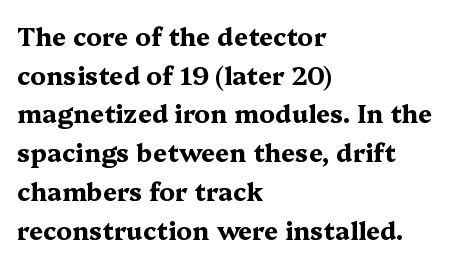
The image shows 25 px bold type, upright; set left-aligned, normal line spacing (1.55x), normal letter spacing, not underlined.
